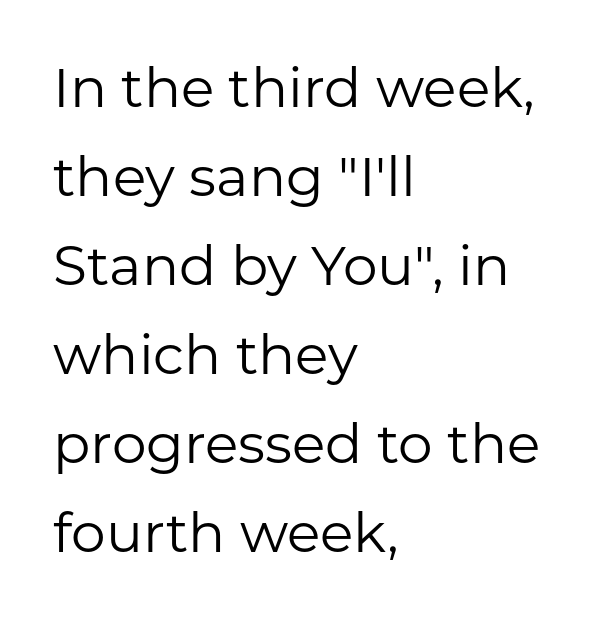
The rendering shows plain stroke endings on the letterforms — a sans-serif design. Do the characters align in a grid? No, the font is proportional. This rendering leaves character spacing at its baseline value. Style check: upright.
